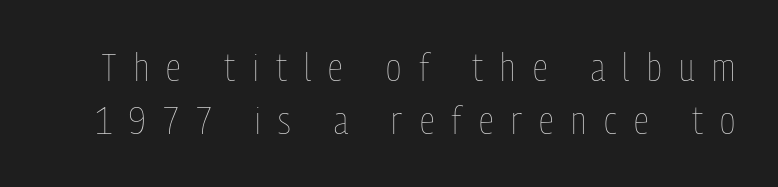
Q: Is the text bold? A: No.
Q: Is the text italic (slanted)? A: No, it is upright.
Q: Is the text underlined? A: No.
Q: Is the spacing between letters normal or unusually wide? A: Unusually wide.
Q: Is the spacing between lines tight, normal or loose? A: Normal.
Q: Width (condensed, normal, or wide)? A: Condensed.
Q: Stroke contrast? A: Low.
Q: x-height? A: Medium.
Q: Monospaced? A: No.
